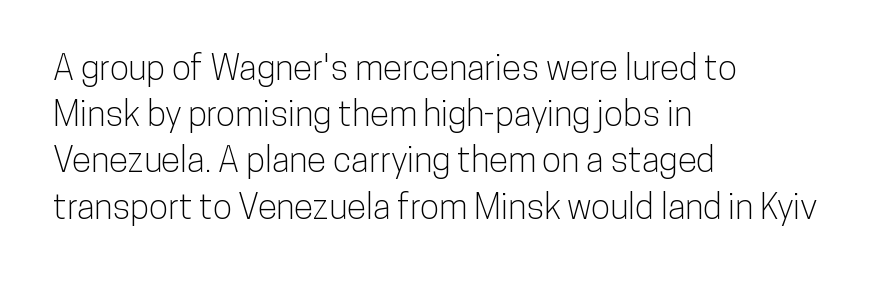
The image shows 35 px condensed sans-serif type, upright; set left-aligned, normal line spacing (1.32x), normal letter spacing, not underlined; low stroke contrast and a medium x-height.
